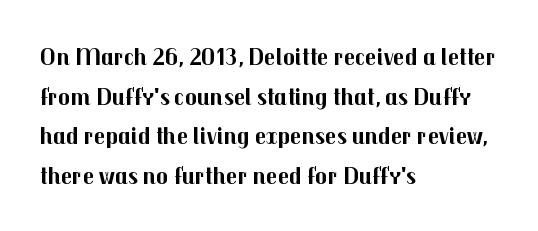
The image shows 25 px bold type, upright; set left-aligned, normal line spacing (1.59x), normal letter spacing, not underlined.
